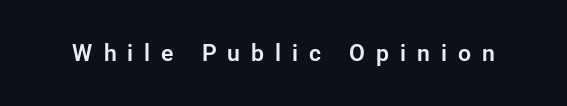
The image shows 23 px text type, upright; set unusually wide letter spacing (+0.48 em), not underlined.
